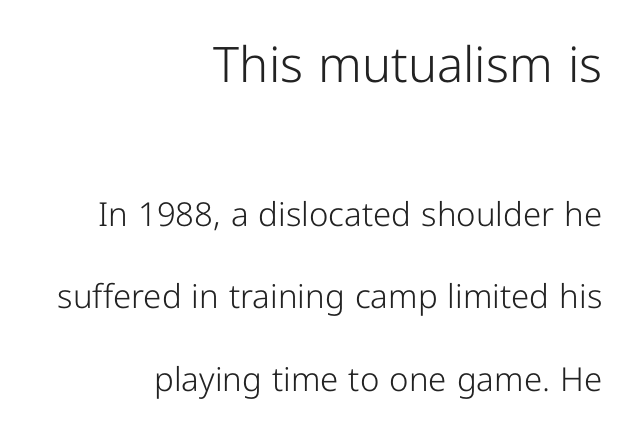
{"serif": "no", "italic": "no", "bold": "no", "weight": "light", "width": "normal", "stroke_contrast": "low", "x_height": "medium", "monospaced": "no", "underline": "no", "align": "right", "line_spacing": "loose", "line_spacing_ratio": 2.49, "letter_spacing": "normal", "letter_spacing_em": 0.0, "larger_block": "first", "size_ratio": 1.48, "glyph_px": 49}
